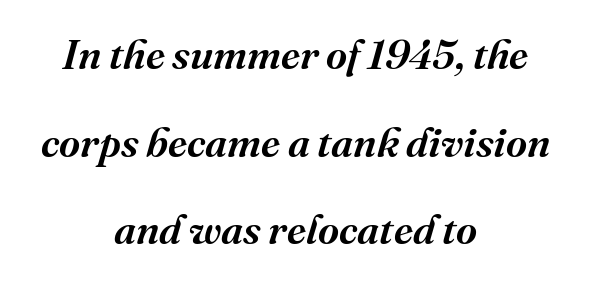
{"serif": "yes", "italic": "yes", "lean": "right", "slant_degrees": 16, "bold": "semi", "weight": "semibold", "width": "normal", "stroke_contrast": "medium", "x_height": "medium", "monospaced": "no", "underline": "no", "align": "center", "line_spacing": "loose", "line_spacing_ratio": 2.14, "letter_spacing": "normal", "letter_spacing_em": 0.0, "glyph_px": 41}
